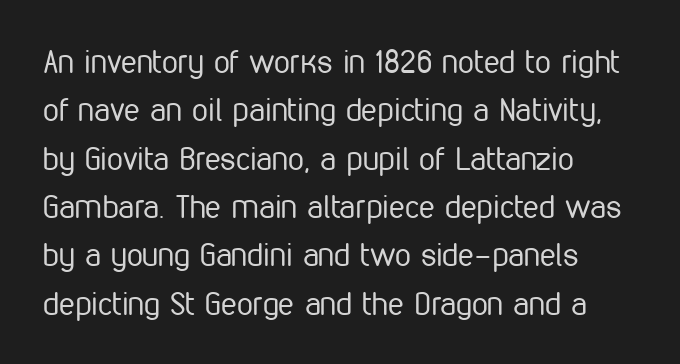
Characters remain perfectly vertical along every line. Vertically, the passage feels balanced, rows spaced as you'd expect. Type style note: lacks serifs. The horizontal fit of the characters is conventional and even. Letters rest on an invisible, unmarked baseline. The letters look calm and open, with moderate or lighter stems.
